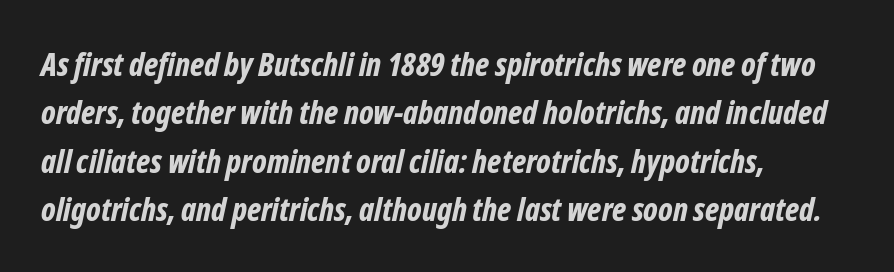
Q: Is the text bold? A: Yes.
Q: Is the text italic (slanted)? A: Yes, it leans right by about 12 degrees.
Q: Is the text underlined? A: No.
Q: How is the paragraph aligned? A: Left-aligned.
Q: Is the spacing between letters normal or unusually wide? A: Normal.
Q: Is the spacing between lines tight, normal or loose? A: Normal.
Q: Width (condensed, normal, or wide)? A: Condensed.
Q: Stroke contrast? A: Low.
Q: x-height? A: Medium.
Q: Monospaced? A: No.
